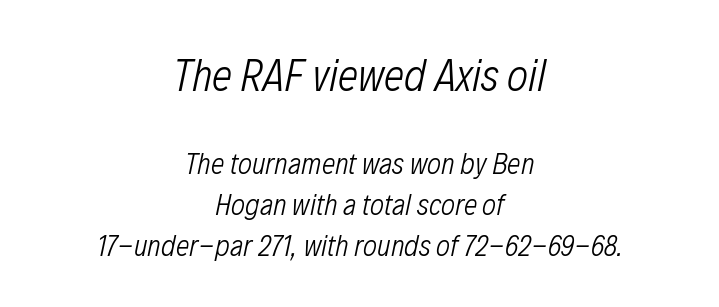
{"italic": "yes", "lean": "right", "slant_degrees": 12, "bold": "no", "weight": "light", "width": "condensed", "stroke_contrast": "low", "x_height": "medium", "monospaced": "no", "underline": "no", "align": "center", "line_spacing": "normal", "line_spacing_ratio": 1.37, "letter_spacing": "normal", "letter_spacing_em": 0.0, "larger_block": "first", "size_ratio": 1.5, "glyph_px": 45}
